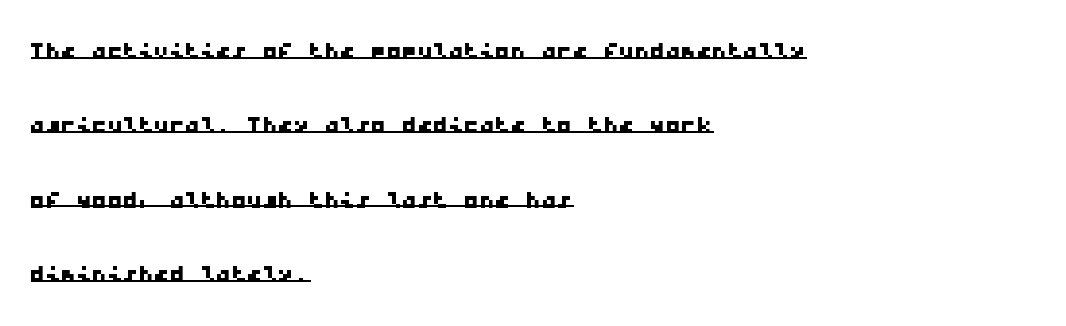
{"serif": "no", "width": "wide", "stroke_contrast": "low", "x_height": "medium", "monospaced": "yes", "underline": "yes", "align": "left", "line_spacing": "loose", "line_spacing_ratio": 2.4, "letter_spacing": "normal", "letter_spacing_em": 0.0, "glyph_px": 31}
